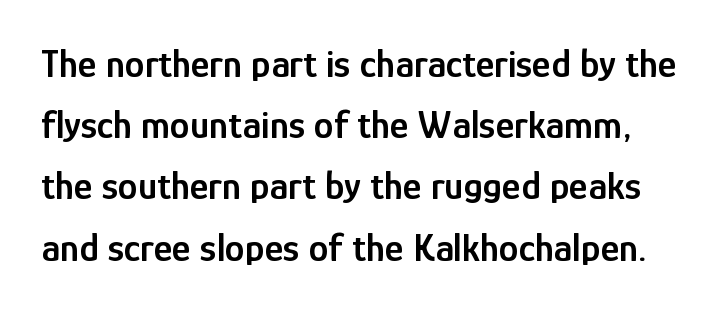
Nope, not italic — everything's standing straight. The passage shown stacks its lines at a standard gap. Note the varied advance widths — an 'i' is clearly narrower than an 'm'. The letters are semibold — heavier than regular but short of a full bold. A sans-serif font was chosen for this passage. The horizontal fit of the characters is conventional and even.
